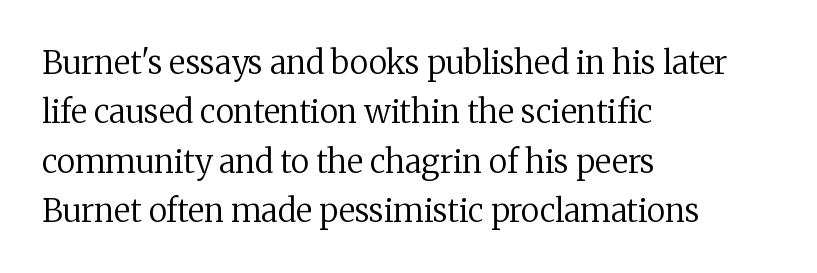
The image shows 32 px regular-weight serif type, upright; set left-aligned, normal line spacing (1.54x), normal letter spacing, not underlined; medium stroke contrast and a medium x-height.
